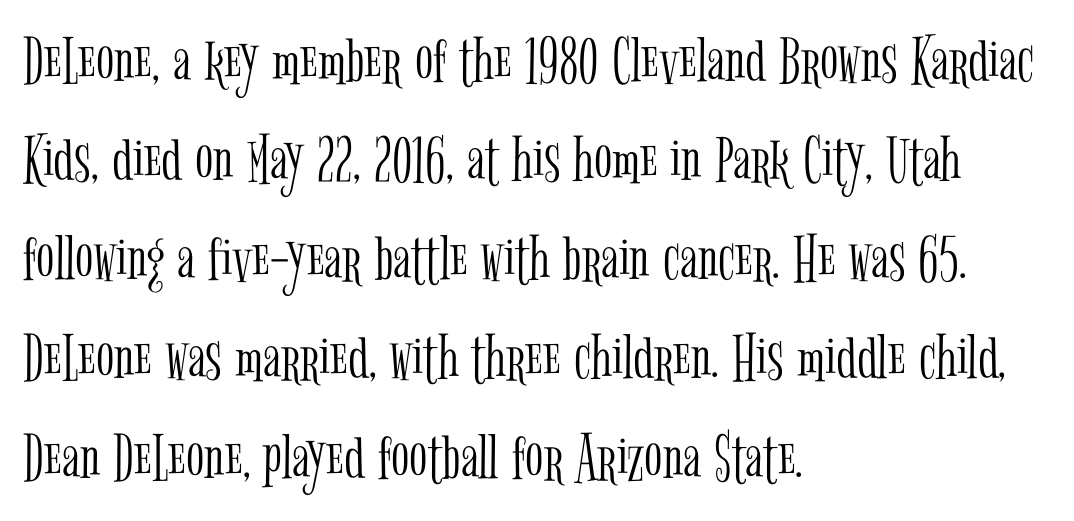
{"serif": "yes", "italic": "no", "bold": "no", "weight": "light", "width": "condensed", "stroke_contrast": "low", "x_height": "medium", "monospaced": "no", "underline": "no", "align": "left", "line_spacing": "normal", "line_spacing_ratio": 1.48, "letter_spacing": "normal", "letter_spacing_em": 0.0, "glyph_px": 67}
